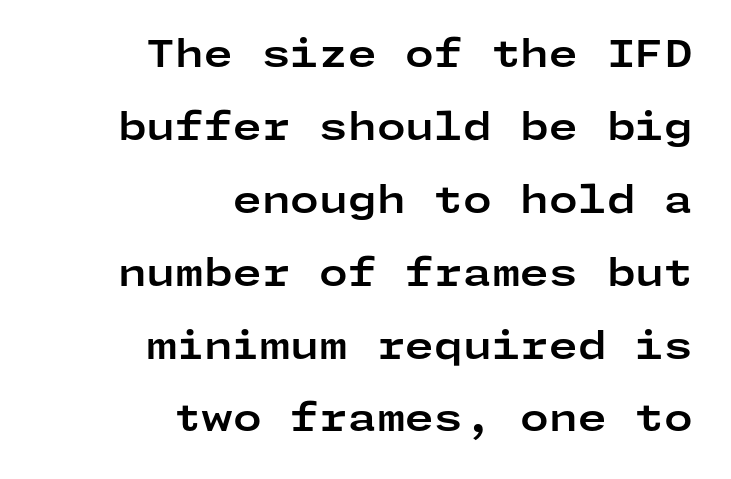
The image shows 37 px bold, wide sans-serif type, upright; set right-aligned, loose line spacing (1.97x), normal letter spacing, not underlined; low stroke contrast and a medium x-height.
